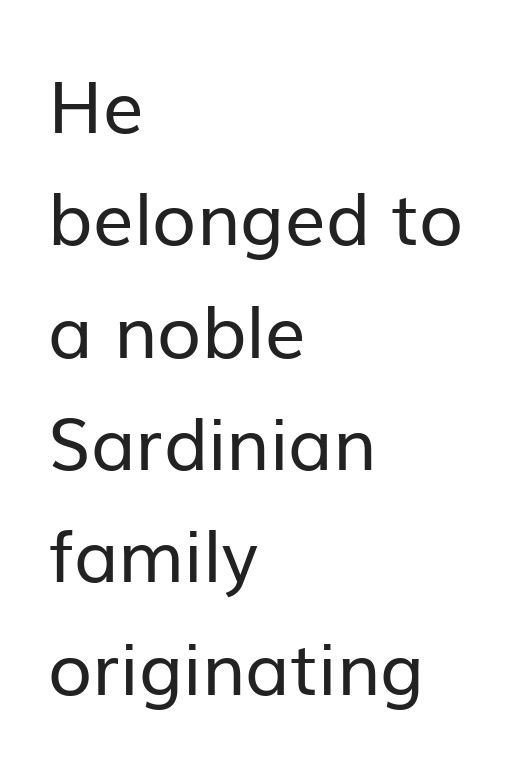
The image shows 72 px regular-weight sans-serif type, upright; set left-aligned, normal line spacing (1.56x), normal letter spacing, not underlined; low stroke contrast and a medium x-height.
